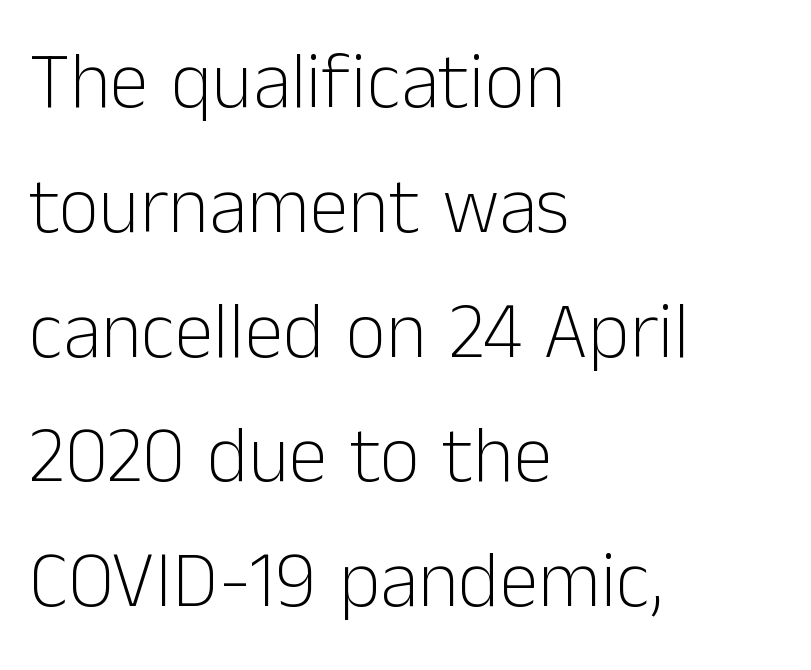
{"serif": "no", "italic": "no", "bold": "no", "weight": "light", "width": "normal", "stroke_contrast": "low", "x_height": "medium", "monospaced": "no", "underline": "no", "align": "left", "line_spacing": "normal", "line_spacing_ratio": 1.58, "letter_spacing": "normal", "letter_spacing_em": 0.0, "glyph_px": 79}
